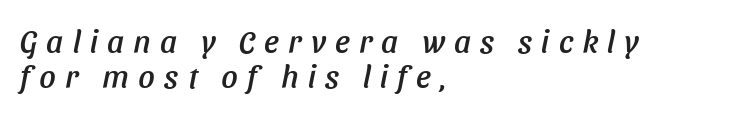
The image shows 32 px text type; set left-aligned, tight line spacing (1.1x), unusually wide letter spacing (+0.29 em), not underlined; low stroke contrast and a medium x-height.
